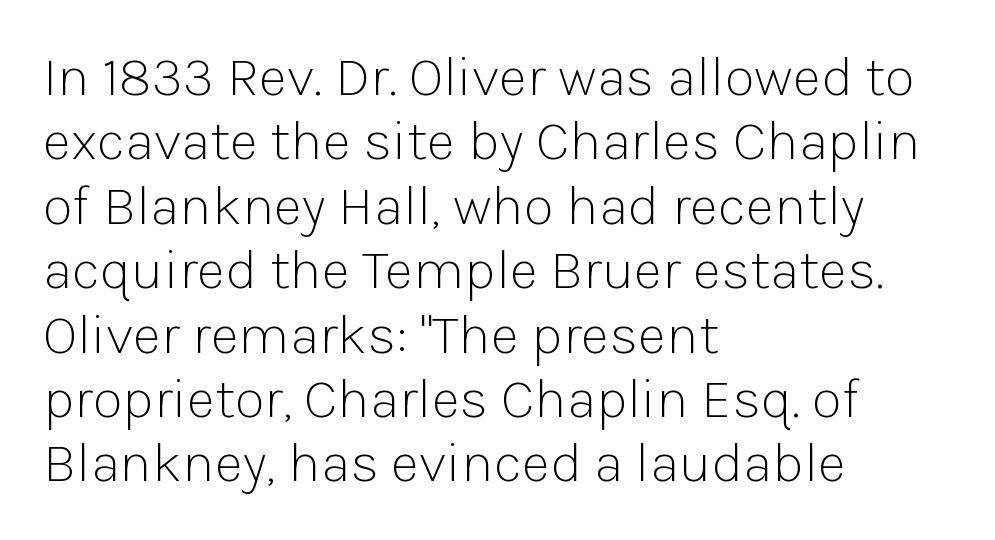
The image shows 56 px light sans-serif type, upright; set left-aligned, tight line spacing (1.15x), normal letter spacing, not underlined; low stroke contrast and a medium x-height.
